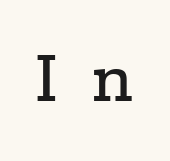
The image shows 67 px wide serif type, upright; set unusually wide letter spacing (+0.47 em), not underlined; low stroke contrast and a medium x-height.
